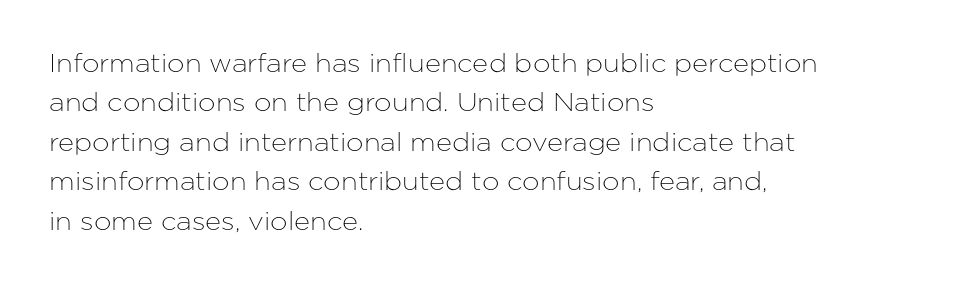
{"italic": "no", "underline": "no", "align": "left", "line_spacing": "normal", "line_spacing_ratio": 1.58, "letter_spacing": "normal", "letter_spacing_em": 0.0, "glyph_px": 25}
